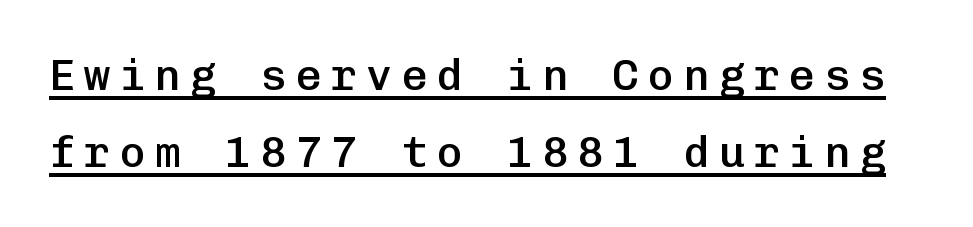
Q: Is the text bold? A: Semi-bold.
Q: Is the text italic (slanted)? A: No, it is upright.
Q: Is the typeface a serif or a sans-serif typeface? A: Sans-serif.
Q: Is the text underlined? A: Yes.
Q: Is the spacing between letters normal or unusually wide? A: Unusually wide.
Q: Width (condensed, normal, or wide)? A: Normal.
Q: Stroke contrast? A: Low.
Q: x-height? A: Medium.
Q: Monospaced? A: Yes.
